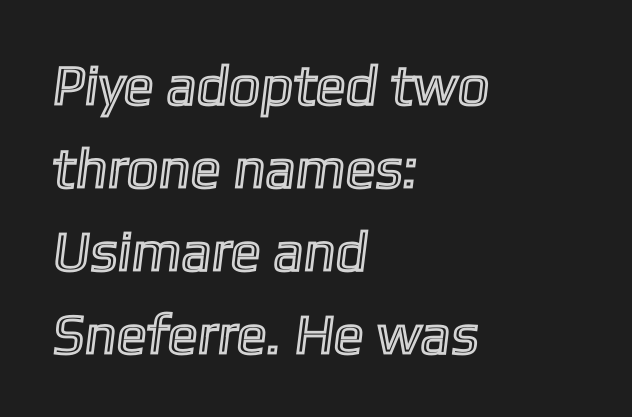
Bare-footed words on every line. Character widths vary here, with narrow letters taking less room than wide ones. The setting favours the left margin, as ordinary paragraphs usually do. The line-height multiplier appears to be the usual default.
